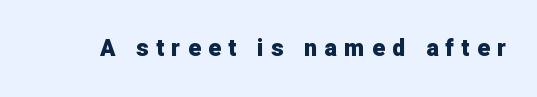
{"italic": "no", "bold": "yes", "underline": "no", "letter_spacing": "wide", "letter_spacing_em": 0.33, "glyph_px": 23}
